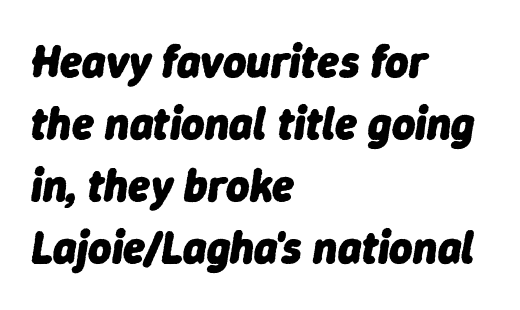
Q: Is the text bold? A: Yes.
Q: Is the text italic (slanted)? A: Yes, it leans right by about 9 degrees.
Q: Is the text underlined? A: No.
Q: How is the paragraph aligned? A: Left-aligned.
Q: Is the spacing between letters normal or unusually wide? A: Normal.
Q: Is the spacing between lines tight, normal or loose? A: Normal.
Q: Width (condensed, normal, or wide)? A: Normal.
Q: Stroke contrast? A: Low.
Q: x-height? A: Medium.
Q: Monospaced? A: No.
